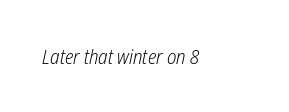
Words appear dense and cohesive because spacing is normal. The area under the type is left untouched. The strokes are not fattened; the text isn't bold. The whole block is typeset with a tilt.
